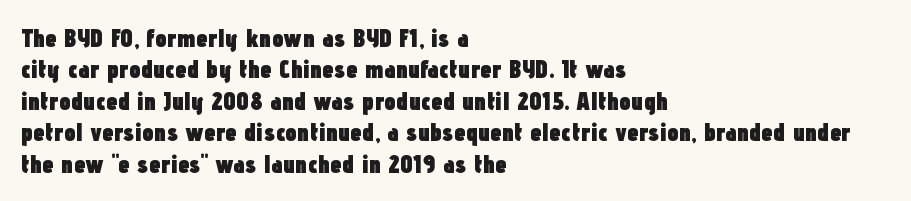
The image shows 26 px bold type, upright; set left-aligned, line spacing 1.21x, normal letter spacing, not underlined.
